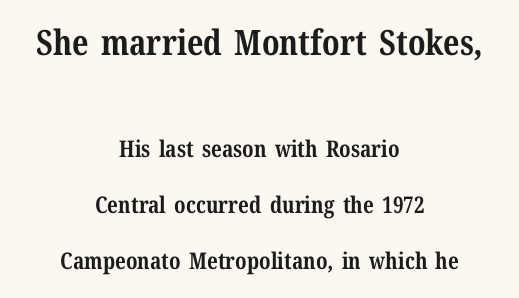
Q: Is the text bold? A: Yes.
Q: Is the text italic (slanted)? A: No, it is upright.
Q: Is the typeface a serif or a sans-serif typeface? A: Serif.
Q: Is the text underlined? A: No.
Q: How is the paragraph aligned? A: Centered.
Q: Is the spacing between letters normal or unusually wide? A: Normal.
Q: Is the spacing between lines tight, normal or loose? A: Loose.
Q: Which block of text is set in a larger size, the first (top) or the second (bottom)? A: The first (top) one.
Q: Width (condensed, normal, or wide)? A: Normal.
Q: Stroke contrast? A: Medium.
Q: x-height? A: Medium.
Q: Monospaced? A: No.
